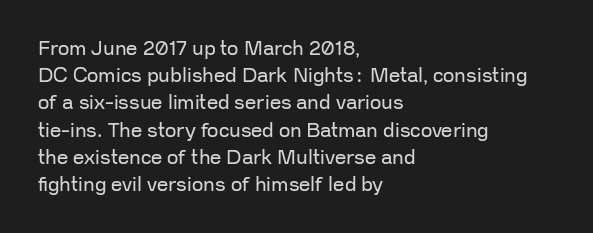
The image shows 20 px text type, upright; set left-aligned, normal line spacing (1.36x), normal letter spacing, not underlined.
